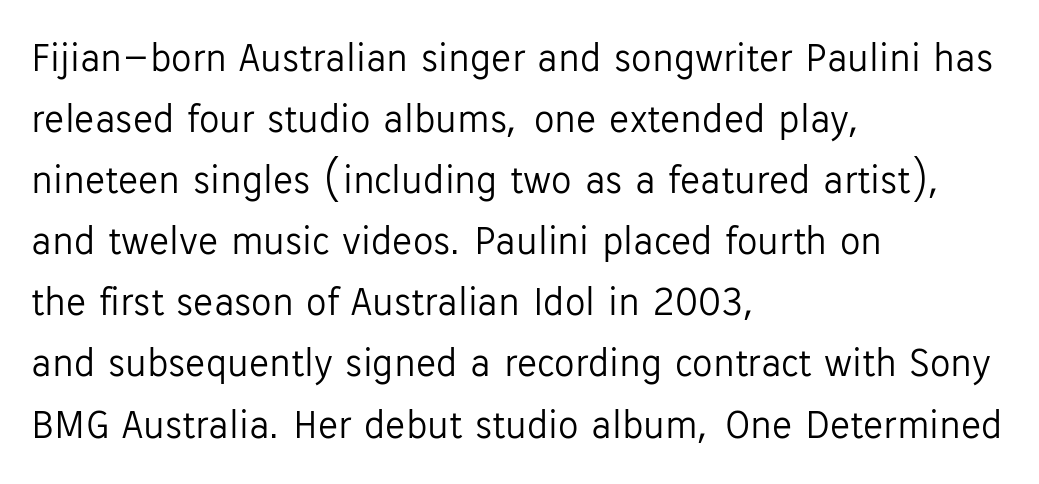
The image shows 41 px light sans-serif type, upright; set left-aligned, normal line spacing (1.49x), normal letter spacing, not underlined; low stroke contrast and a medium x-height.
